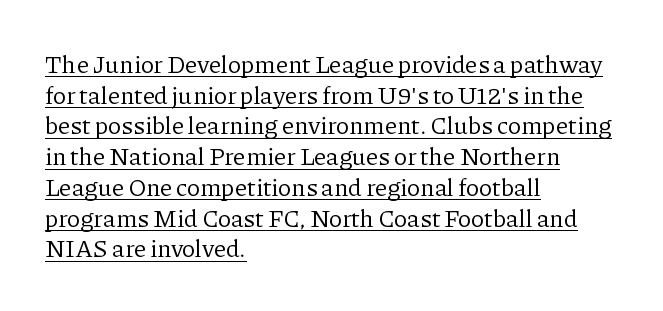
The image shows 25 px text type, upright; set left-aligned, line spacing 1.23x, normal letter spacing, underlined.
